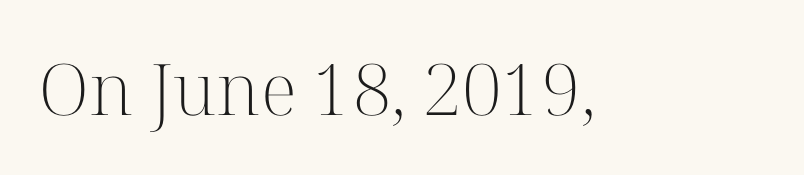
Proportional: the letters do not fall into vertical columns. This rendering features lettering with no underline. Does extra space separate the letters? No, they use regular spacing. Is this a sans? No — the strokes have serifs. It's the straight-up-and-down kind of type. On a weight scale, this lands at 450 or below.
